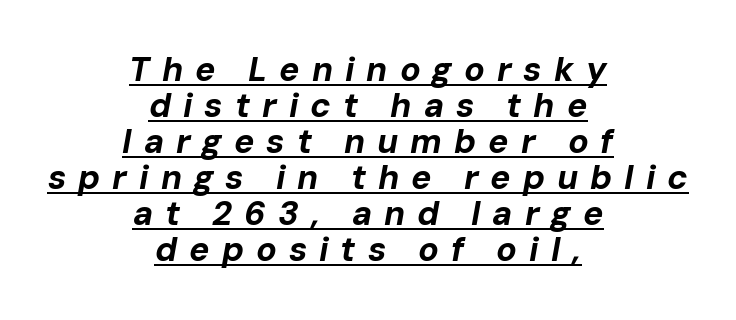
{"italic": "yes", "lean": "right", "slant_degrees": 10, "bold": "yes", "weight": "bold", "width": "normal", "stroke_contrast": "low", "x_height": "medium", "monospaced": "no", "underline": "yes", "align": "center", "line_spacing": "tight", "line_spacing_ratio": 1.06, "letter_spacing": "wide", "letter_spacing_em": 0.35, "glyph_px": 34}
